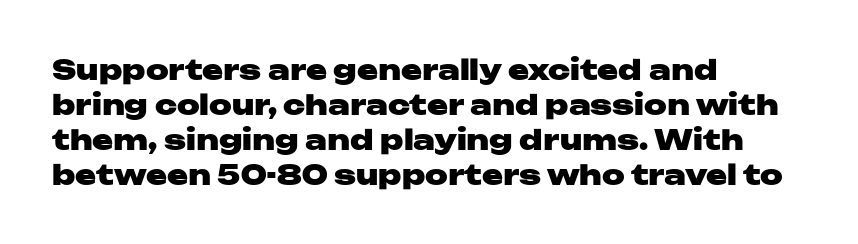
Q: Is the text bold? A: Yes.
Q: Is the text italic (slanted)? A: No, it is upright.
Q: Is the typeface a serif or a sans-serif typeface? A: Sans-serif.
Q: Is the text underlined? A: No.
Q: How is the paragraph aligned? A: Left-aligned.
Q: Is the spacing between letters normal or unusually wide? A: Normal.
Q: Is the spacing between lines tight, normal or loose? A: Normal.
Q: Width (condensed, normal, or wide)? A: Wide.
Q: Stroke contrast? A: Low.
Q: x-height? A: Medium.
Q: Monospaced? A: No.
